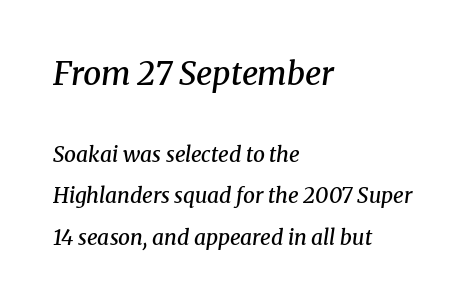
{"serif": "yes", "italic": "yes", "lean": "right", "slant_degrees": 8, "bold": "semi", "weight": "semibold", "width": "normal", "stroke_contrast": "medium", "x_height": "medium", "monospaced": "no", "underline": "no", "align": "left", "line_spacing": "loose", "line_spacing_ratio": 1.96, "letter_spacing": "normal", "letter_spacing_em": 0.0, "larger_block": "first", "size_ratio": 1.52, "glyph_px": 32}
